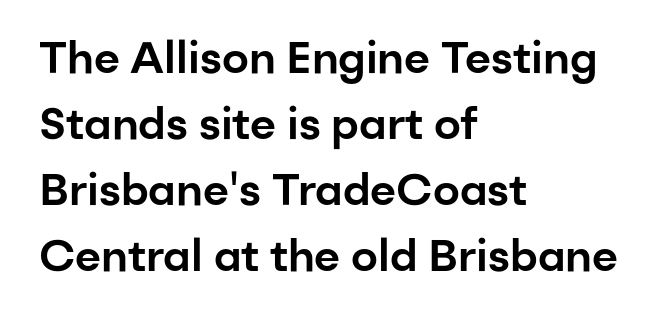
Note the varied advance widths — an 'i' is clearly narrower than an 'm'. This rendering leaves character spacing at its baseline value. Does the type have serifs? No, each stem ends abruptly. Regular leading. A classic flush-left, rag-right setting is used for this passage. If you drew a line through each stem, it would be perfectly vertical.
